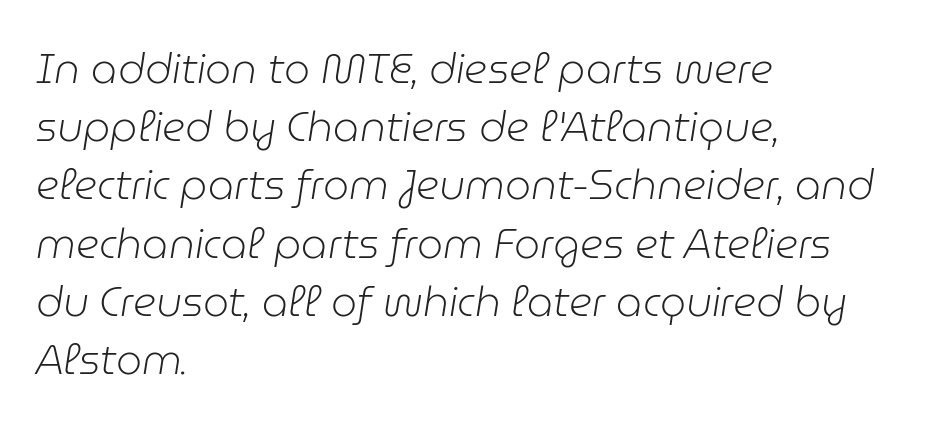
Q: Is the text bold? A: No.
Q: Is the text italic (slanted)? A: Yes, it leans right by about 9 degrees.
Q: Is the text underlined? A: No.
Q: How is the paragraph aligned? A: Left-aligned.
Q: Is the spacing between letters normal or unusually wide? A: Normal.
Q: Is the spacing between lines tight, normal or loose? A: Normal.
Q: Width (condensed, normal, or wide)? A: Normal.
Q: Stroke contrast? A: Low.
Q: x-height? A: Medium.
Q: Monospaced? A: No.
